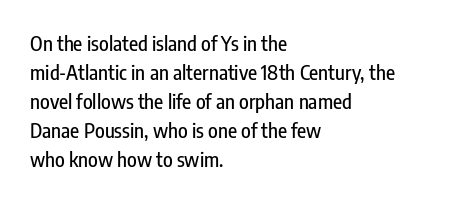
Rows of type keep a routine distance in the vertical direction. Is the block centered? No — it sits flush against the left margin. No italicization has been applied; the sample stays upright. Letters rest on an invisible, unmarked baseline.
